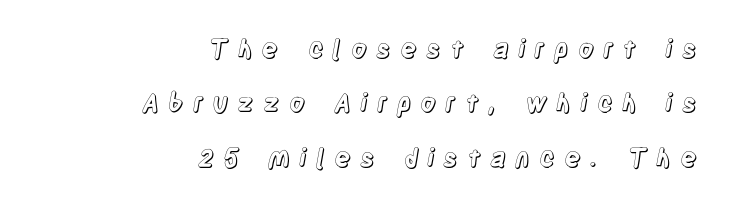
The image shows 25 px text type; set right-aligned, loose line spacing (2.18x), unusually wide letter spacing (+0.35 em), not underlined.
